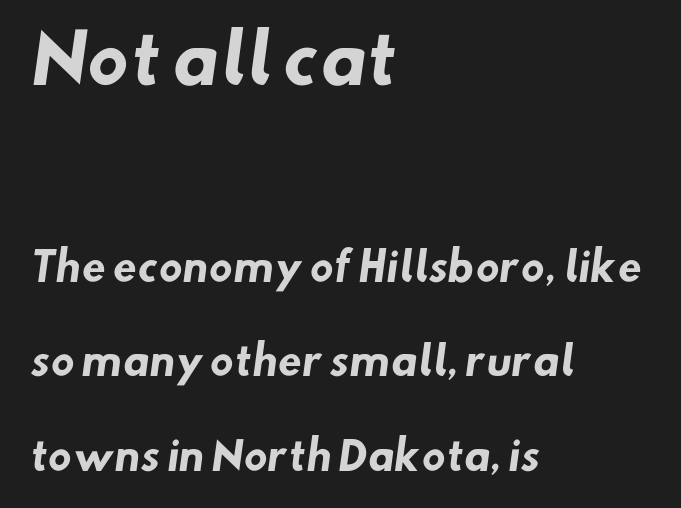
Q: Is the text bold? A: Yes.
Q: Is the typeface a serif or a sans-serif typeface? A: Sans-serif.
Q: Is the text underlined? A: No.
Q: How is the paragraph aligned? A: Left-aligned.
Q: Is the spacing between letters normal or unusually wide? A: Normal.
Q: Is the spacing between lines tight, normal or loose? A: Loose.
Q: Which block of text is set in a larger size, the first (top) or the second (bottom)? A: The first (top) one.
Q: Width (condensed, normal, or wide)? A: Normal.
Q: Stroke contrast? A: Low.
Q: x-height? A: Small.
Q: Monospaced? A: No.
